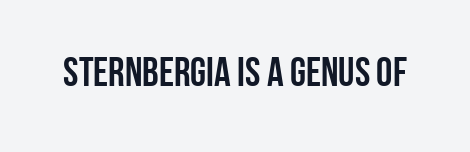
{"serif": "no", "italic": "no", "width": "condensed", "stroke_contrast": "low", "x_height": "large", "monospaced": "no", "underline": "no", "letter_spacing": "normal", "letter_spacing_em": 0.0, "glyph_px": 41}
